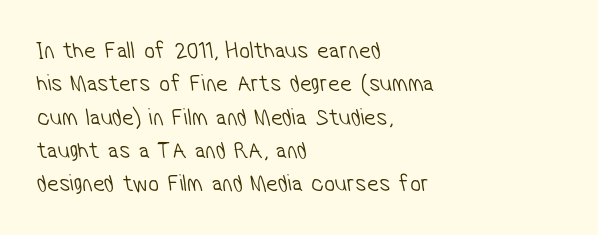
{"bold": "no", "underline": "no", "align": "left", "line_spacing": "normal", "line_spacing_ratio": 1.39, "letter_spacing": "normal", "letter_spacing_em": 0.0, "glyph_px": 24}
